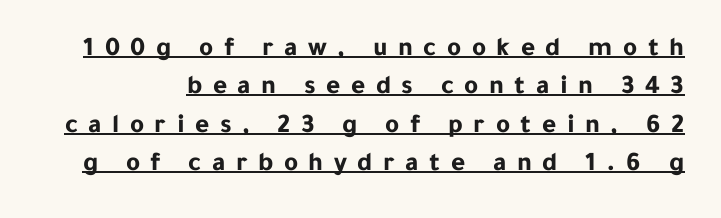
{"italic": "no", "bold": "yes", "underline": "yes", "line_spacing": "normal", "line_spacing_ratio": 1.42, "letter_spacing": "wide", "letter_spacing_em": 0.39, "glyph_px": 27}
